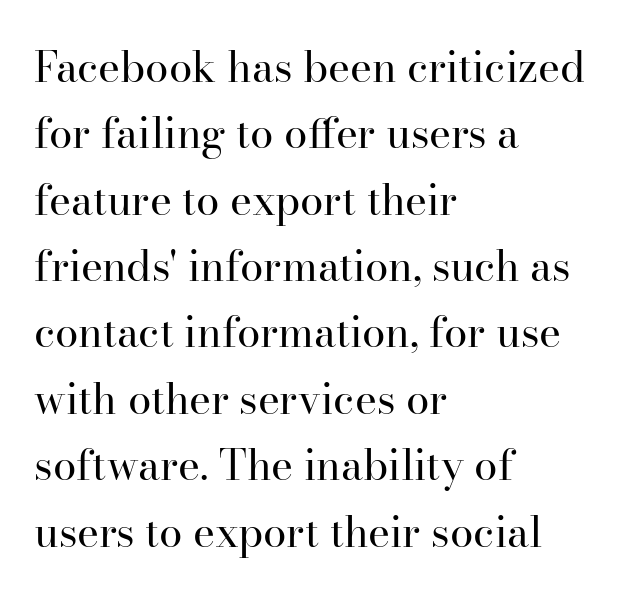
Q: Is the text bold? A: No.
Q: Is the text italic (slanted)? A: No, it is upright.
Q: Is the typeface a serif or a sans-serif typeface? A: Serif.
Q: Is the text underlined? A: No.
Q: How is the paragraph aligned? A: Left-aligned.
Q: Is the spacing between letters normal or unusually wide? A: Normal.
Q: Is the spacing between lines tight, normal or loose? A: Normal.
Q: Width (condensed, normal, or wide)? A: Normal.
Q: Stroke contrast? A: High.
Q: x-height? A: Small.
Q: Monospaced? A: No.
